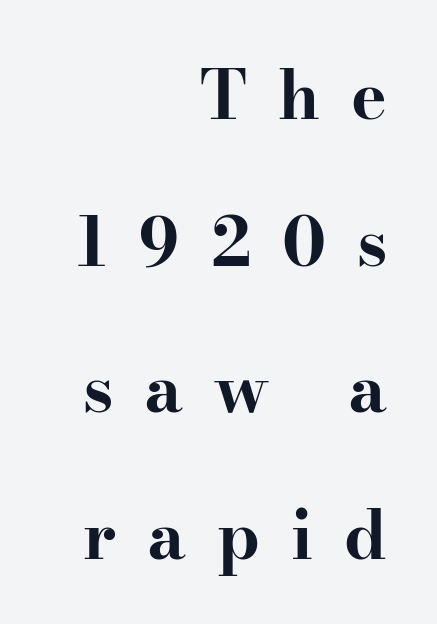
The image shows 67 px bold, wide serif type, upright; set right-aligned, loose line spacing (2.19x), unusually wide letter spacing (+0.46 em), not underlined; high stroke contrast and a small x-height.
